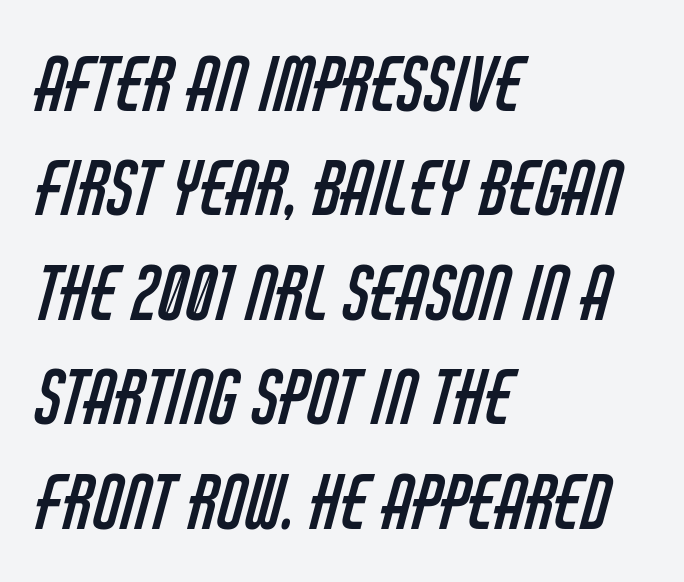
Grotesque or geometric, the face here clearly has no serifs. The lines in this sample share a left origin and differ only in where they stop. Bare-footed words on every line. The passage shown is typed in a proportional face where columns would drift. Does the leading feel generous? No, just average. Weight: regular or lighter.
